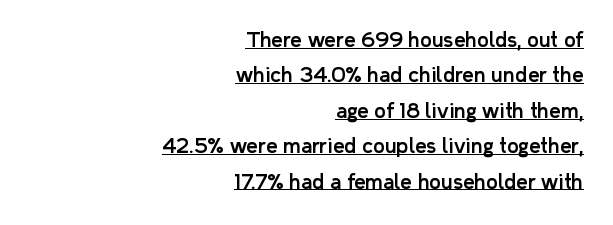
The image shows 20 px text type, upright; set right-aligned, line spacing 1.77x, normal letter spacing, underlined.
